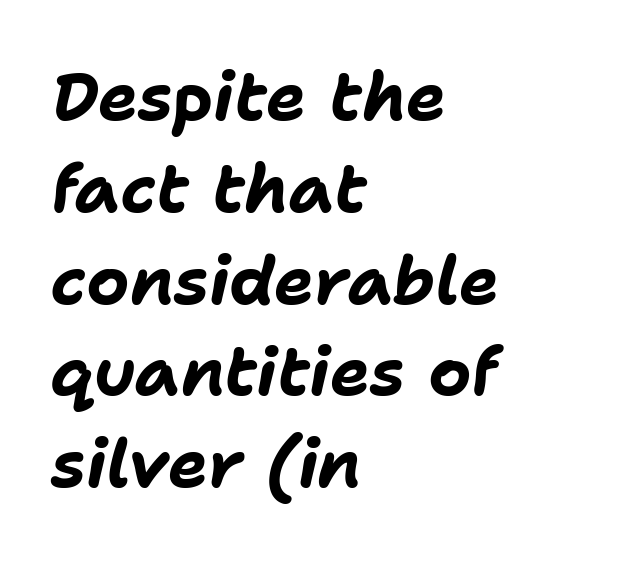
{"italic": "yes", "lean": "right", "slant_degrees": 11, "bold": "yes", "weight": "bold", "width": "normal", "stroke_contrast": "low", "x_height": "medium", "monospaced": "no", "underline": "no", "align": "left", "line_spacing": "normal", "line_spacing_ratio": 1.37, "letter_spacing": "normal", "letter_spacing_em": 0.0, "glyph_px": 67}
